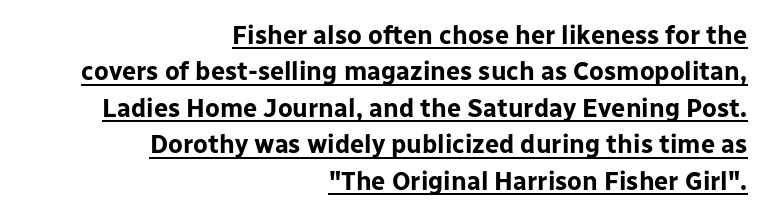
Unlike italic type, these characters show no tilt at all. The passage shown has conventional tracking throughout. Students, observe the line beneath the letters — that is underlining. The typesetting leans heavy: a genuine bold. A typesetter would call this leading conventional body-copy spacing. In CSS terms this would be text-align: right.
